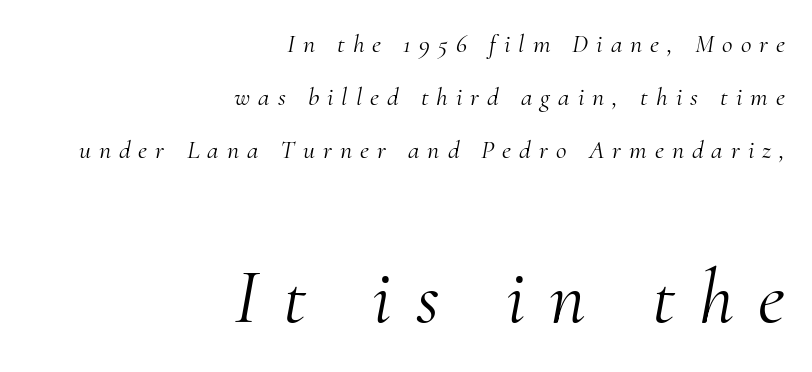
The image shows 78 px light serif type, italic (leaning right); set right-aligned, loose line spacing (2.04x), unusually wide letter spacing (+0.31 em), not underlined; the second (bottom) block is 3.0x larger; medium stroke contrast and a small x-height.
